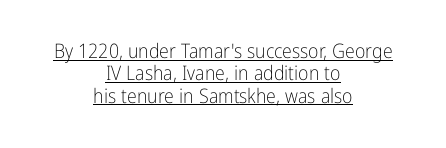
The image shows 20 px text type, upright; set centered, tight line spacing (1.12x), normal letter spacing, underlined.
